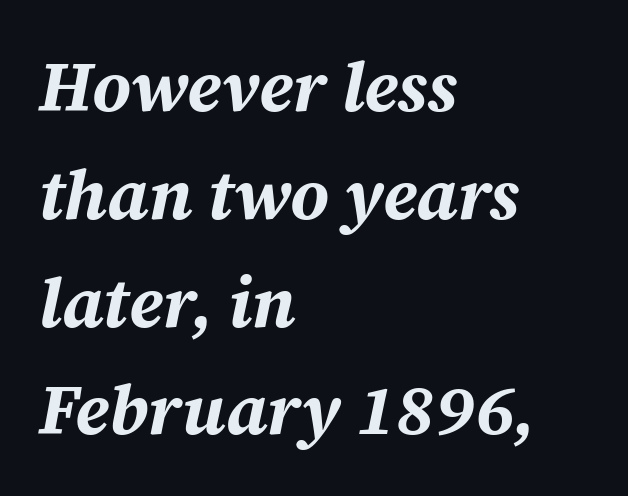
{"italic": "yes", "lean": "right", "slant_degrees": 12, "bold": "yes", "weight": "bold", "width": "normal", "stroke_contrast": "medium", "x_height": "medium", "monospaced": "no", "underline": "no", "align": "left", "line_spacing": "normal", "line_spacing_ratio": 1.54, "letter_spacing": "normal", "letter_spacing_em": 0.0, "glyph_px": 70}
